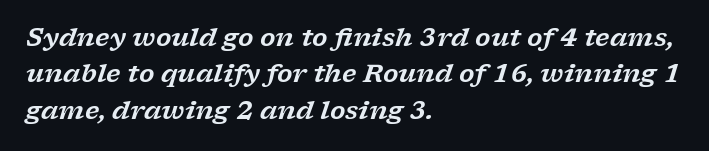
Students, observe: this is what conventionally led text looks like. The tracking reads as untouched default to a designer's eye. Short and long lines alike share a common starting point at left. The space directly below the letters is spotless. Every character sits at an angle, as italics do.
